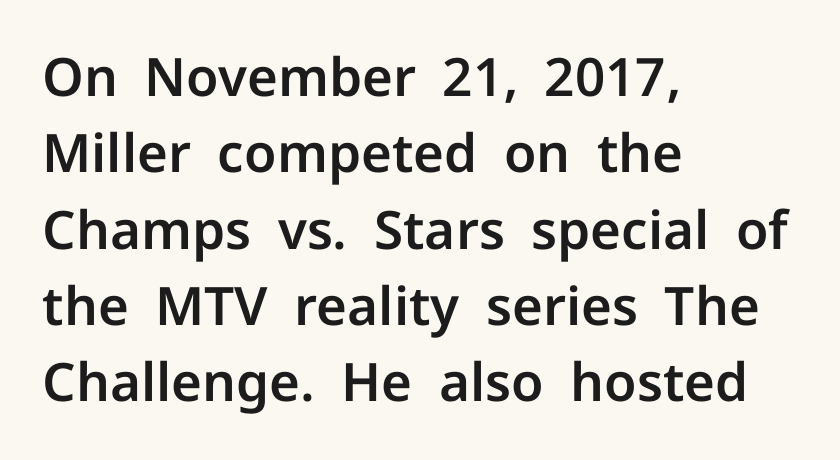
The image shows 53 px sans-serif type, upright; set left-aligned, normal line spacing (1.44x), normal letter spacing, not underlined; low stroke contrast and a medium x-height.
